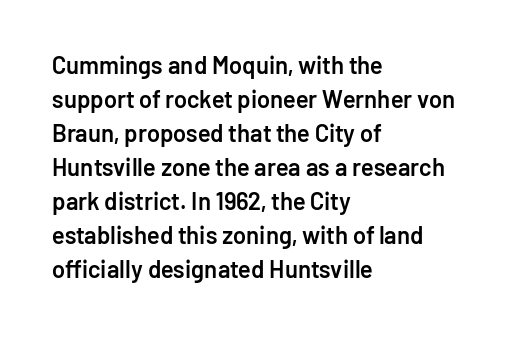
{"italic": "no", "bold": "semi", "underline": "no", "align": "left", "line_spacing": "normal", "line_spacing_ratio": 1.42, "letter_spacing": "normal", "letter_spacing_em": 0.0, "glyph_px": 24}
